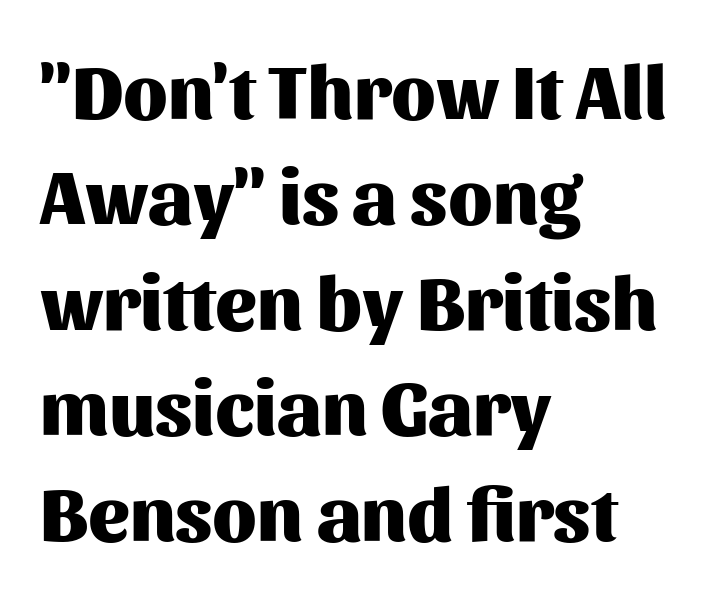
The image shows 77 px heavy sans-serif type, upright; set left-aligned, normal line spacing (1.37x), normal letter spacing, not underlined; medium stroke contrast and a medium x-height.
